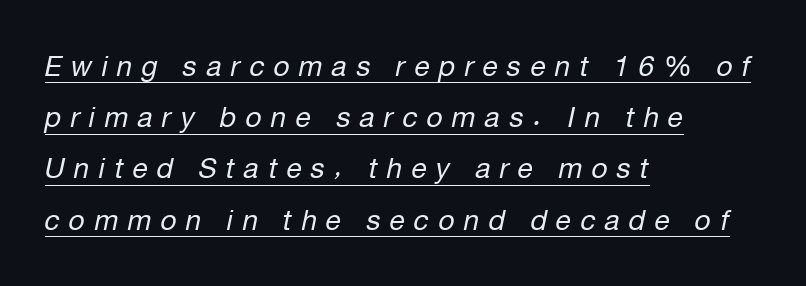
The image shows 28 px regular-weight type, italic (leaning right); set left-aligned, line spacing 1.83x, unusually wide letter spacing (+0.33 em), underlined; low stroke contrast and a medium x-height.
